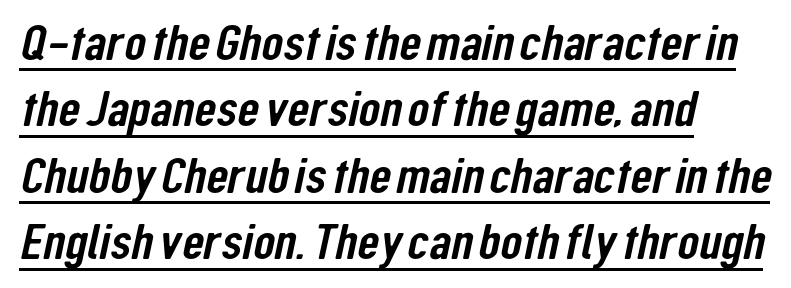
Here the designer chose a conventional face with non-uniform glyph widths. Each letter's strokes conclude bluntly, with no projecting serifs. In terms of letterspacing, this is plain default setting. Horizontal bands of white between lines are of average thickness. The passage shown is underscored from start to finish. Leftover space on each line is placed entirely after the last word.
